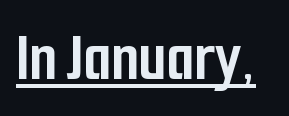
Note: no serifs on the glyphs. Strong, thick strokes mark this as bold type. The specimen includes a rule beneath the text block's lines. Spacing between characters is what you'd get straight out of the box.
